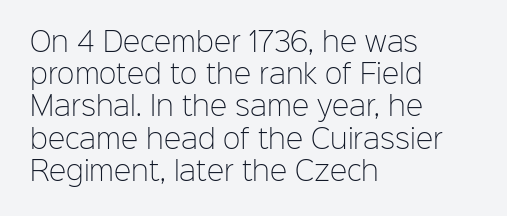
The image shows 26 px text type, upright; set left-aligned, line spacing 1.24x, normal letter spacing, not underlined.
